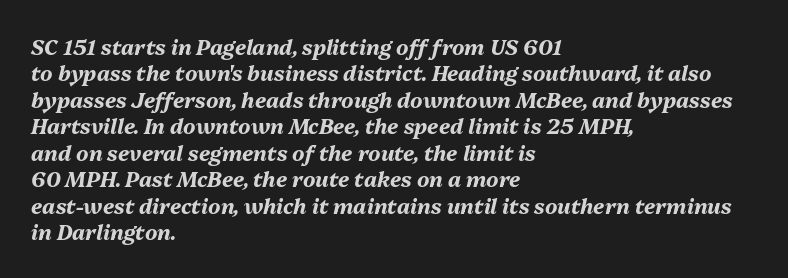
{"italic": "yes", "lean": "right", "slant_degrees": 13, "bold": "yes", "underline": "no", "align": "left", "line_spacing": "normal", "line_spacing_ratio": 1.26, "letter_spacing": "normal", "letter_spacing_em": 0.0, "glyph_px": 21}
